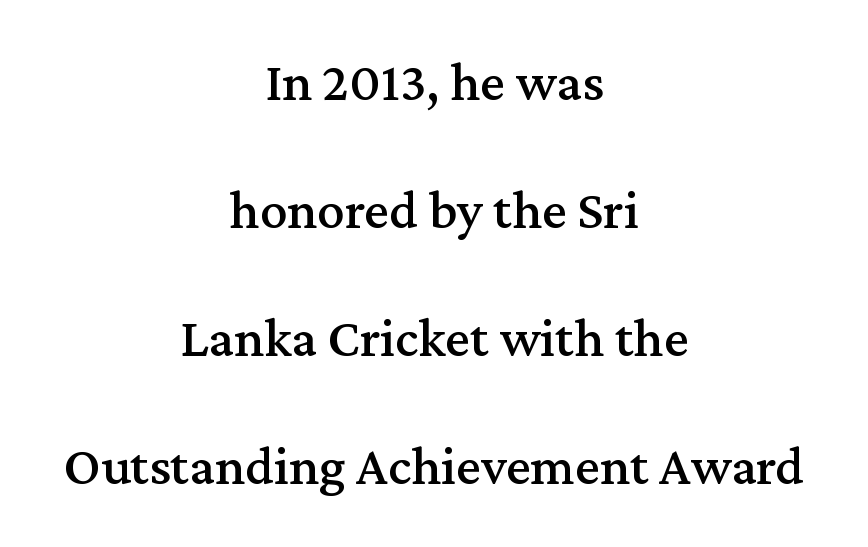
{"serif": "yes", "italic": "no", "width": "normal", "stroke_contrast": "medium", "x_height": "medium", "monospaced": "no", "underline": "no", "align": "center", "line_spacing": "loose", "line_spacing_ratio": 2.33, "letter_spacing": "normal", "letter_spacing_em": 0.0, "glyph_px": 55}
